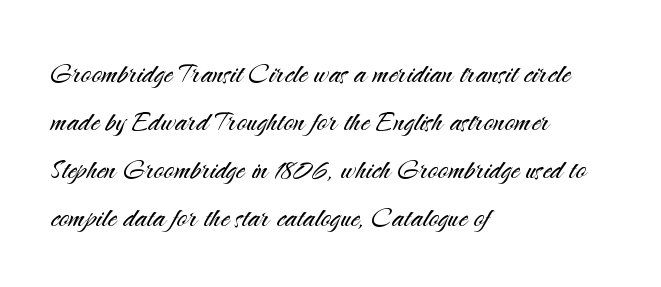
Each letter keeps its own natural width here, so spacing adapts to shape. In terms of letterform style, serifs are entirely absent. Summary of vertical rhythm: regular, with standard interline spacing. The typesetting does not lean heavy: it is not bold.
